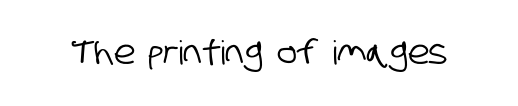
Q: Is the typeface a serif or a sans-serif typeface? A: Sans-serif.
Q: Is the text underlined? A: No.
Q: Is the spacing between letters normal or unusually wide? A: Normal.
Q: Width (condensed, normal, or wide)? A: Condensed.
Q: Stroke contrast? A: Low.
Q: x-height? A: Large.
Q: Monospaced? A: No.
